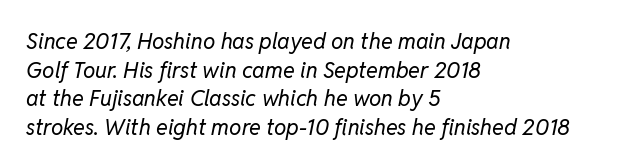
{"italic": "yes", "lean": "right", "slant_degrees": 11, "bold": "no", "underline": "no", "align": "left", "line_spacing": "normal", "line_spacing_ratio": 1.3, "letter_spacing": "normal", "letter_spacing_em": 0.0, "glyph_px": 22}
